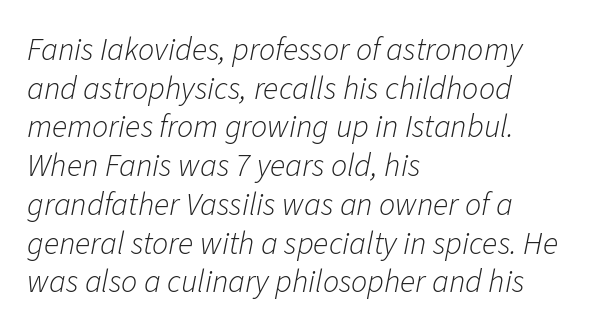
Rendered with sloped, italic letterforms. Standard letterfit; no display-style spreading of the glyphs. Proportional: the letters do not fall into vertical columns. Stems here are at most as thick as an everyday book face. The space directly below the letters is spotless. Horizontally, the lines are justified to the leading edge only.
